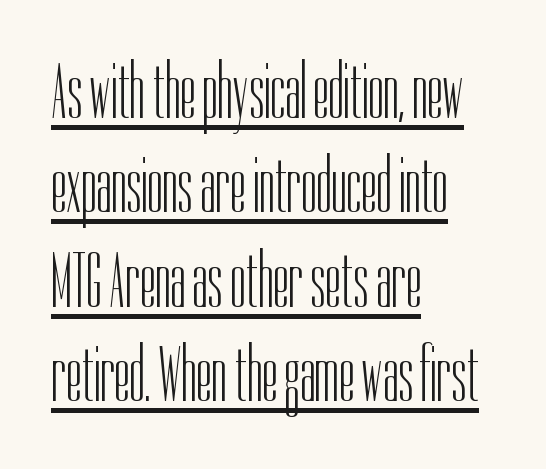
A typesetter would mark this as roman, not italic. Like a heading marked for emphasis, these lines bear an underscore. All the whitespace from short lines collects on the right. Note the varied advance widths — an 'i' is clearly narrower than an 'm'.
